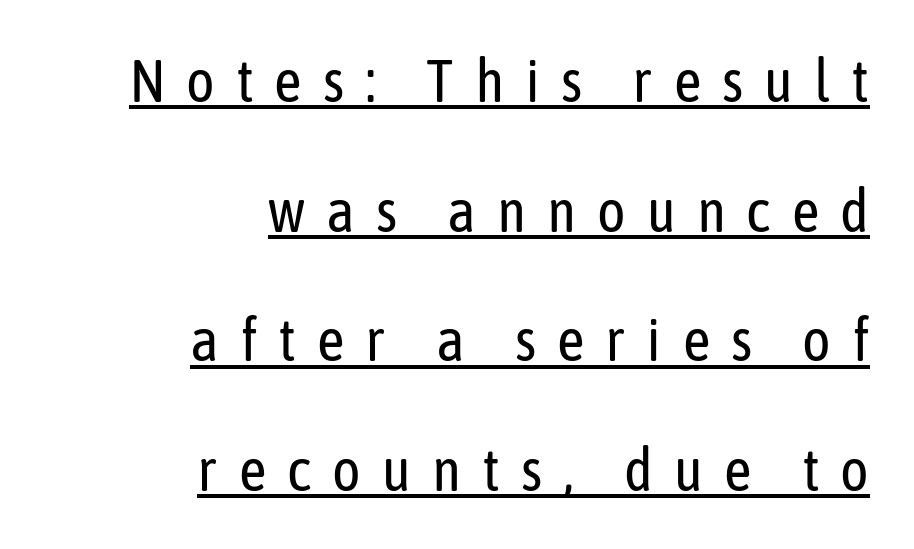
The image shows 60 px regular-weight, condensed sans-serif type, upright; set right-aligned, loose line spacing (2.16x), unusually wide letter spacing (+0.35 em), underlined; low stroke contrast and a medium x-height.
